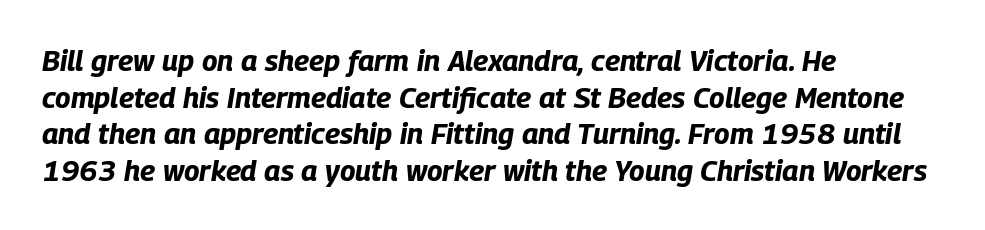
Q: Is the text bold? A: Yes.
Q: Is the text italic (slanted)? A: Yes, it leans right by about 9 degrees.
Q: Is the text underlined? A: No.
Q: How is the paragraph aligned? A: Left-aligned.
Q: Is the spacing between letters normal or unusually wide? A: Normal.
Q: Is the spacing between lines tight, normal or loose? A: Normal.
Q: Width (condensed, normal, or wide)? A: Condensed.
Q: Stroke contrast? A: Low.
Q: x-height? A: Large.
Q: Monospaced? A: No.
